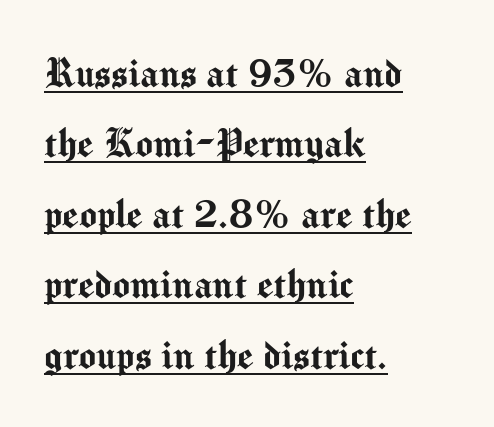
{"serif": "no", "italic": "no", "width": "normal", "stroke_contrast": "medium", "x_height": "medium", "monospaced": "no", "underline": "yes", "align": "left", "line_spacing": "normal", "line_spacing_ratio": 1.53, "letter_spacing": "normal", "letter_spacing_em": 0.0, "glyph_px": 46}
